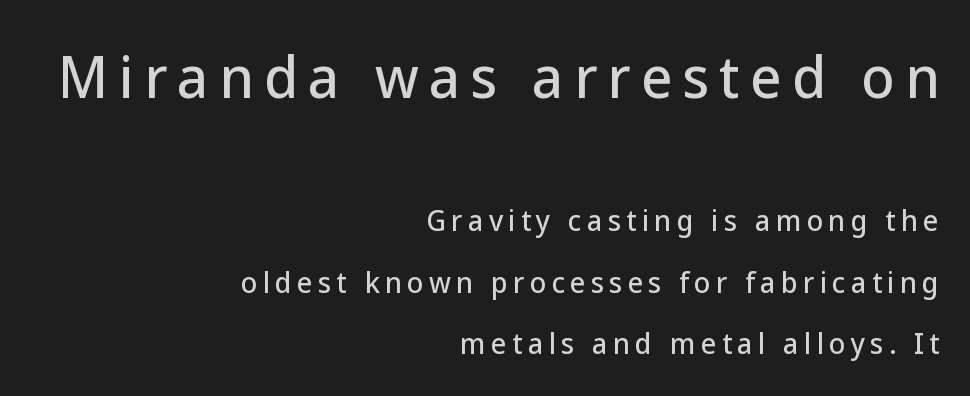
Larger block? The one above; the one below is distinctly smaller. The typeface chosen for these lines omits serifs. Check under the words: just untouched page. The rendering uses natural spacing where letterforms have individual widths. The letters stand upright; this is a roman face. Line ends are locked; line starts wander.
